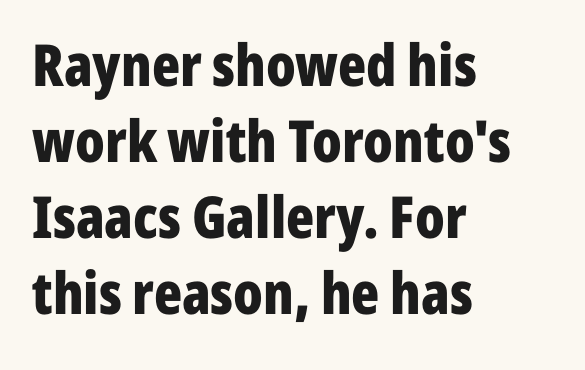
{"serif": "no", "italic": "no", "bold": "yes", "weight": "bold", "width": "condensed", "stroke_contrast": "low", "x_height": "medium", "monospaced": "no", "underline": "no", "align": "left", "line_spacing": "normal", "line_spacing_ratio": 1.31, "letter_spacing": "normal", "letter_spacing_em": 0.0, "glyph_px": 58}
